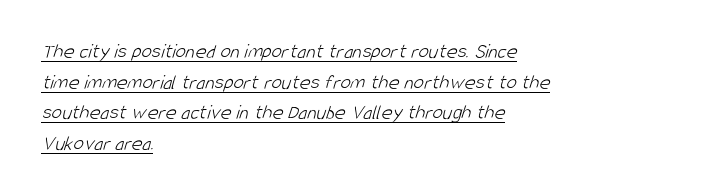
The image shows 21 px text type; set left-aligned, normal line spacing (1.46x), normal letter spacing, underlined.
